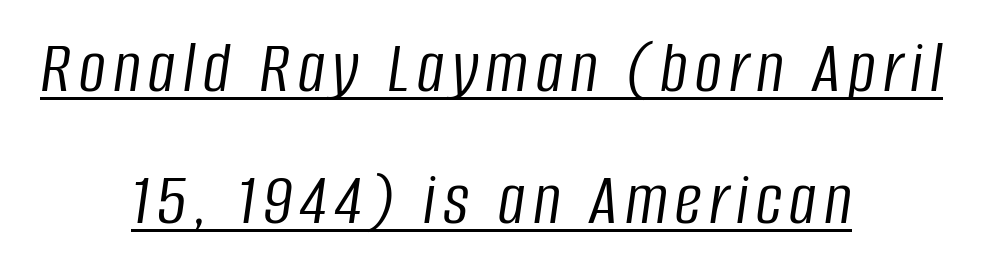
Q: Is the text bold? A: No.
Q: Is the text italic (slanted)? A: Yes, it leans right by about 8 degrees.
Q: Is the text underlined? A: Yes.
Q: How is the paragraph aligned? A: Centered.
Q: Width (condensed, normal, or wide)? A: Condensed.
Q: Stroke contrast? A: Low.
Q: x-height? A: Large.
Q: Monospaced? A: No.
